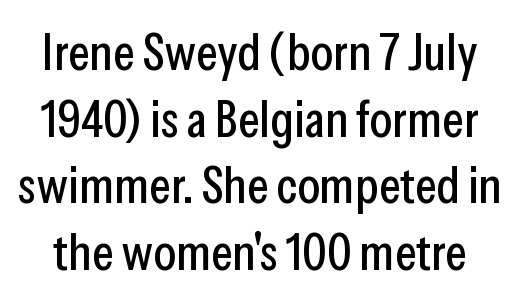
The lettering holds an erect, upright posture throughout. The passage shown is typeset with a sans-serif family. No word sits above an underline. Character widths vary here, with narrow letters taking less room than wide ones.
